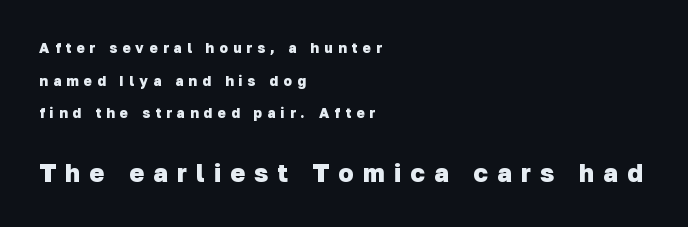
{"bold": "yes", "underline": "no", "align": "left", "line_spacing": "loose", "line_spacing_ratio": 2.33, "letter_spacing": "wide", "letter_spacing_em": 0.37, "larger_block": "second", "size_ratio": 1.79, "glyph_px": 25}
